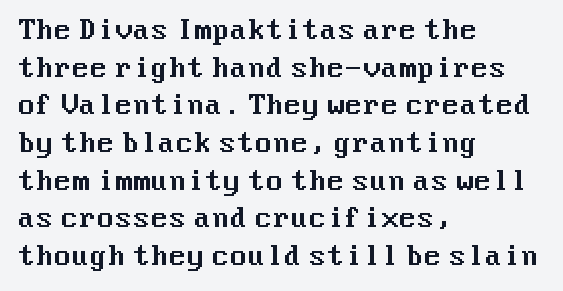
Which margin do the lines hug? The left one — the right edge is uneven. This sample uses plain, unmodified letter spacing. Glance below the letters and you will spot only blank space. Baseline-to-baseline distance is the conventional proportion of letter height.
